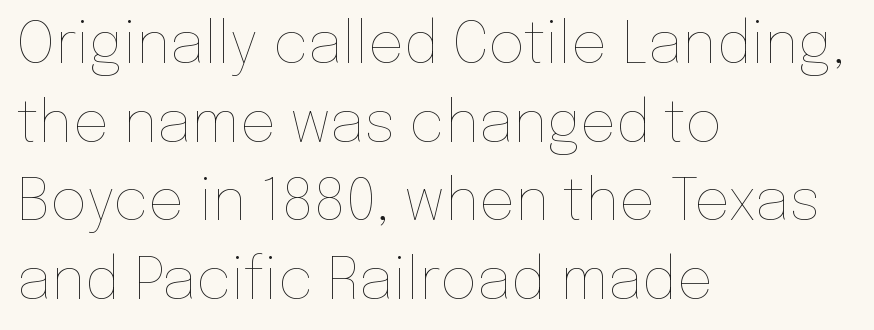
The typesetting does not lean heavy: it is not bold. Has an underline been added? It has not. A typesetter would mark this as roman, not italic. Between one letter and the next there's only the usual sliver of space. Leading: standard. The typesetter chose a ragged-right arrangement here.
